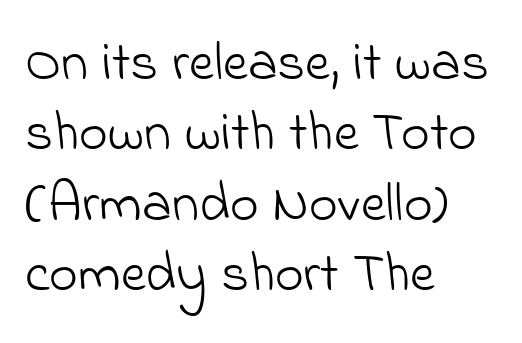
Tracking value appears to be zero — textbook default spacing. Notice how the passage keeps a crisp vertical edge on the left only. The foot of each line stays bare and open. The rendering uses natural spacing where letterforms have individual widths. Vertical spacing — default.
